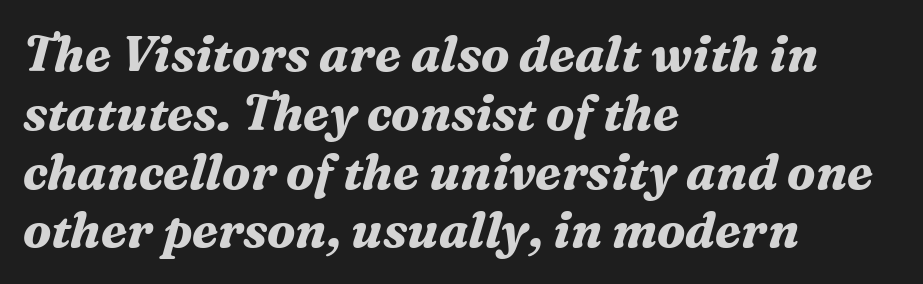
The image shows 49 px bold serif type, italic (leaning right); set left-aligned, line spacing 1.2x, normal letter spacing, not underlined; medium stroke contrast and a medium x-height.
